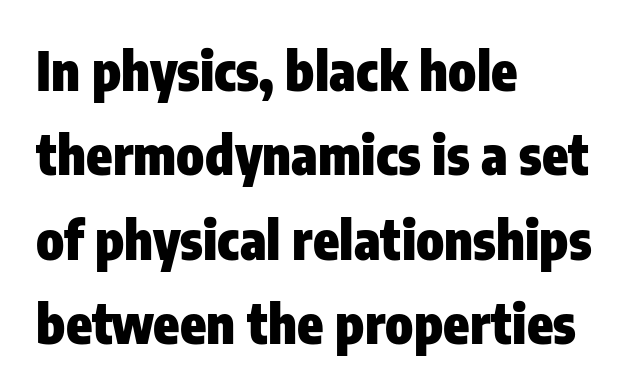
{"serif": "no", "italic": "no", "bold": "yes", "weight": "heavy", "width": "condensed", "stroke_contrast": "low", "x_height": "medium", "monospaced": "no", "underline": "no", "align": "left", "line_spacing": "normal", "line_spacing_ratio": 1.59, "letter_spacing": "normal", "letter_spacing_em": 0.0, "glyph_px": 53}
